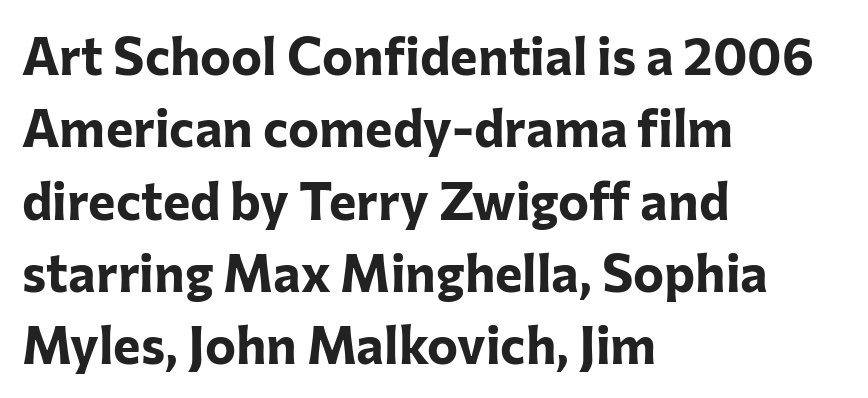
Q: Is the text bold? A: Yes.
Q: Is the text italic (slanted)? A: No, it is upright.
Q: Is the typeface a serif or a sans-serif typeface? A: Sans-serif.
Q: Is the text underlined? A: No.
Q: How is the paragraph aligned? A: Left-aligned.
Q: Is the spacing between letters normal or unusually wide? A: Normal.
Q: Is the spacing between lines tight, normal or loose? A: Normal.
Q: Width (condensed, normal, or wide)? A: Normal.
Q: Stroke contrast? A: Low.
Q: x-height? A: Medium.
Q: Monospaced? A: No.
